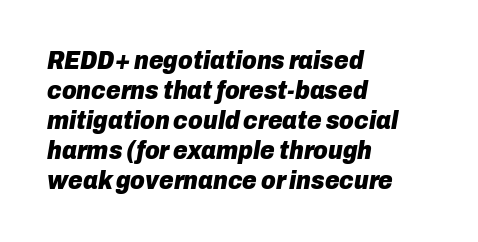
The image shows 25 px bold type, italic (leaning right); set left-aligned, line spacing 1.2x, normal letter spacing, not underlined.
